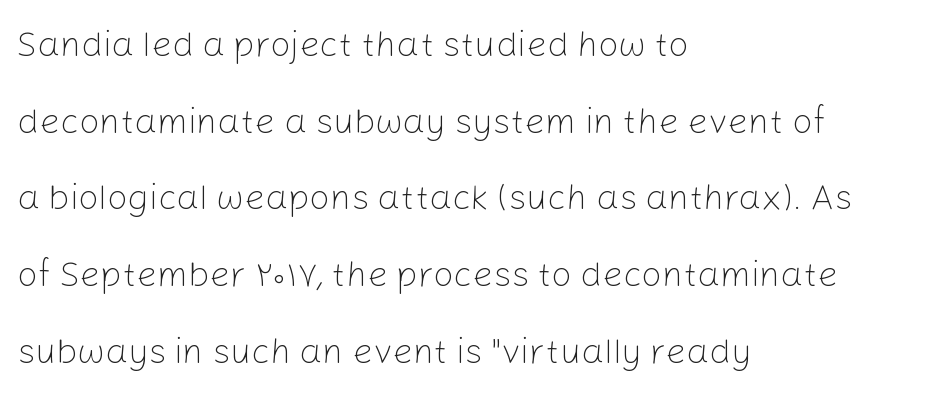
{"serif": "no", "italic": "no", "bold": "no", "weight": "light", "width": "normal", "stroke_contrast": "low", "x_height": "medium", "monospaced": "no", "underline": "no", "align": "left", "line_spacing": "loose", "line_spacing_ratio": 2.13, "letter_spacing": "normal", "letter_spacing_em": 0.0, "glyph_px": 36}
